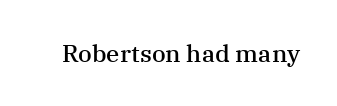
The image shows 24 px text type, upright; set normal letter spacing, not underlined.
